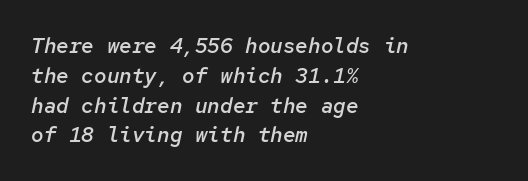
I'd describe the lettering as semibold — firm but not a full bold. Check the space under the baseline: it is left empty. All the whitespace from short lines collects on the right. Rendered with sloped, italic letterforms. The letterforms sit shoulder to shoulder at normal distance. Interline gaps are of average width in this sample.
